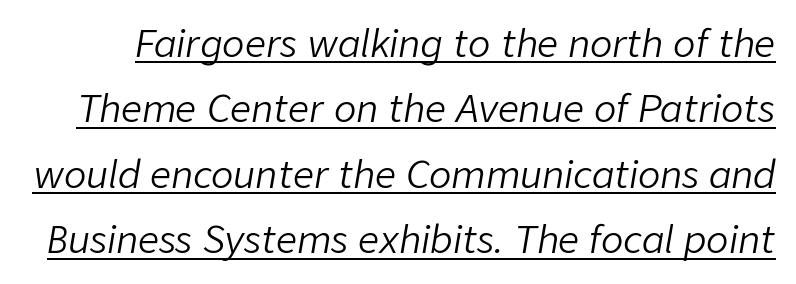
The image shows 37 px light type, italic (leaning right); set line spacing 1.77x, normal letter spacing, underlined; low stroke contrast and a medium x-height.
